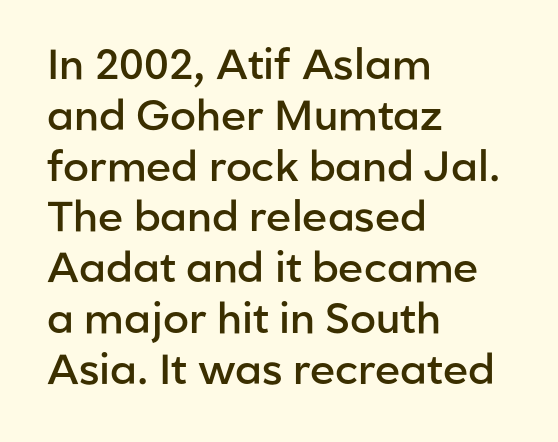
{"serif": "no", "italic": "no", "bold": "semi", "weight": "semibold", "width": "normal", "stroke_contrast": "low", "x_height": "medium", "monospaced": "no", "underline": "no", "align": "left", "line_spacing_ratio": 1.21, "letter_spacing": "normal", "letter_spacing_em": 0.0, "glyph_px": 42}
